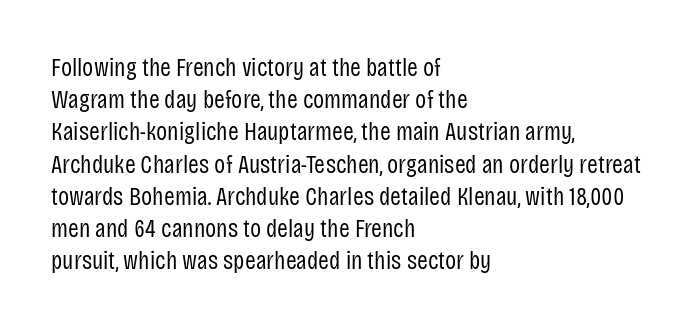
{"italic": "no", "bold": "no", "underline": "no", "align": "left", "line_spacing_ratio": 1.24, "letter_spacing": "normal", "letter_spacing_em": 0.0, "glyph_px": 26}
